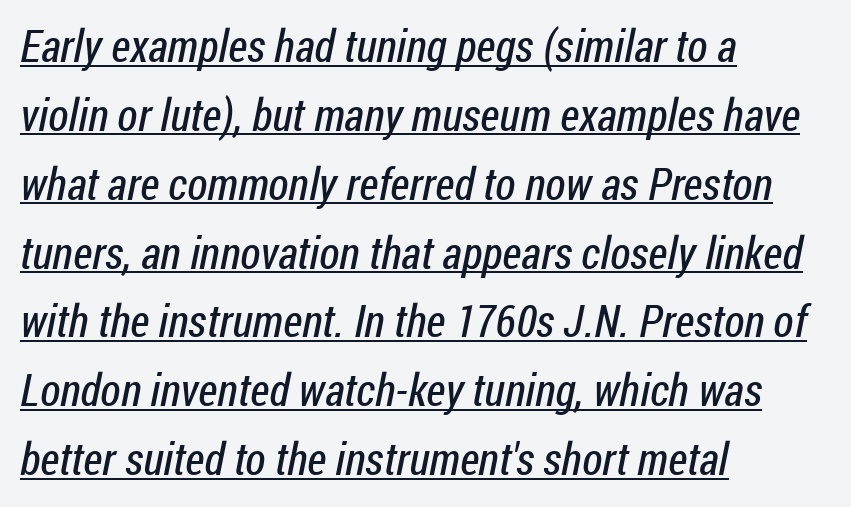
Q: Is the text bold? A: No.
Q: Is the typeface a serif or a sans-serif typeface? A: Sans-serif.
Q: Is the text underlined? A: Yes.
Q: How is the paragraph aligned? A: Left-aligned.
Q: Is the spacing between letters normal or unusually wide? A: Normal.
Q: Is the spacing between lines tight, normal or loose? A: Normal.
Q: Width (condensed, normal, or wide)? A: Condensed.
Q: Stroke contrast? A: Low.
Q: x-height? A: Medium.
Q: Monospaced? A: No.
